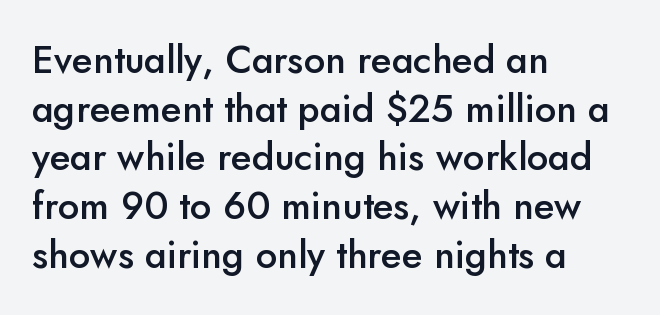
{"serif": "no", "italic": "no", "bold": "semi", "weight": "semibold", "width": "normal", "stroke_contrast": "low", "x_height": "small", "monospaced": "no", "underline": "no", "align": "left", "line_spacing": "normal", "line_spacing_ratio": 1.28, "letter_spacing": "normal", "letter_spacing_em": 0.0, "glyph_px": 38}
